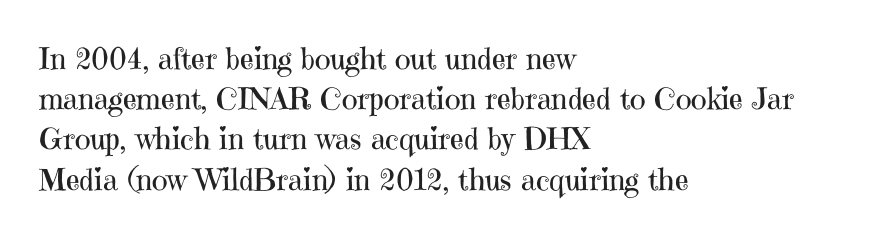
{"serif": "yes", "italic": "no", "bold": "no", "weight": "regular", "width": "normal", "stroke_contrast": "high", "x_height": "medium", "monospaced": "no", "underline": "no", "align": "left", "line_spacing": "normal", "line_spacing_ratio": 1.34, "letter_spacing": "normal", "letter_spacing_em": 0.0, "glyph_px": 30}
